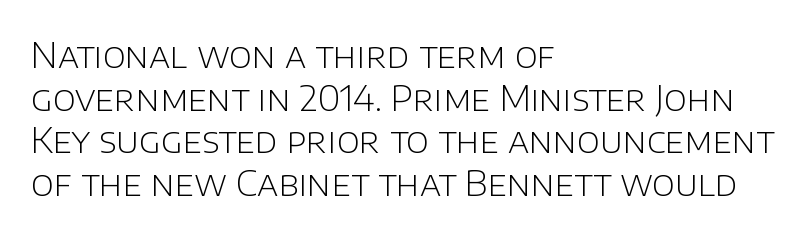
You could not count columns in this text — the font is proportionally spaced. This rendering employs a face without finishing strokes, i.e., a sans-serif. The passage shown is not underscored anywhere. The letters sit at their default tracking, neither squeezed nor spread.
